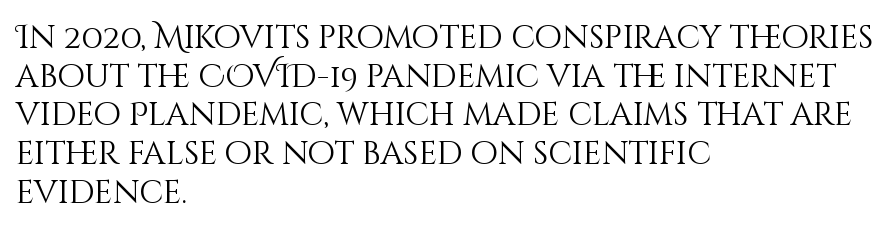
Q: Is the text bold? A: No.
Q: Is the text italic (slanted)? A: No, it is upright.
Q: Is the text underlined? A: No.
Q: How is the paragraph aligned? A: Left-aligned.
Q: Is the spacing between letters normal or unusually wide? A: Normal.
Q: Width (condensed, normal, or wide)? A: Normal.
Q: Stroke contrast? A: Medium.
Q: x-height? A: Large.
Q: Monospaced? A: No.
